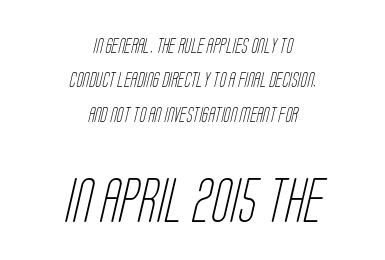
Q: Is the text bold? A: No.
Q: Is the typeface a serif or a sans-serif typeface? A: Sans-serif.
Q: Is the text underlined? A: No.
Q: How is the paragraph aligned? A: Centered.
Q: Is the spacing between letters normal or unusually wide? A: Normal.
Q: Is the spacing between lines tight, normal or loose? A: Loose.
Q: Which block of text is set in a larger size, the first (top) or the second (bottom)? A: The second (bottom) one.
Q: Width (condensed, normal, or wide)? A: Condensed.
Q: Stroke contrast? A: Low.
Q: x-height? A: Large.
Q: Monospaced? A: No.
